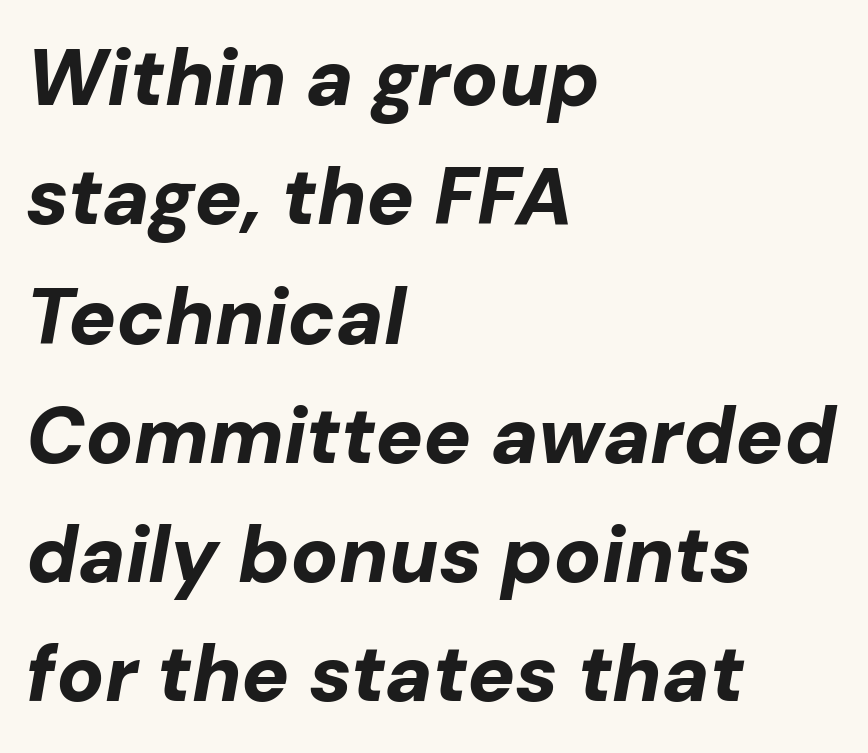
The image shows 79 px bold type, italic (leaning right); set left-aligned, normal line spacing (1.51x), normal letter spacing, not underlined; low stroke contrast and a medium x-height.
